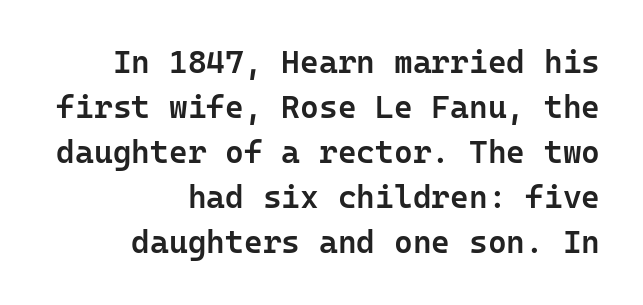
{"serif": "no", "italic": "no", "bold": "semi", "weight": "semibold", "width": "normal", "stroke_contrast": "low", "x_height": "medium", "monospaced": "yes", "underline": "no", "align": "right", "line_spacing": "normal", "line_spacing_ratio": 1.41, "letter_spacing": "normal", "letter_spacing_em": 0.0, "glyph_px": 32}
